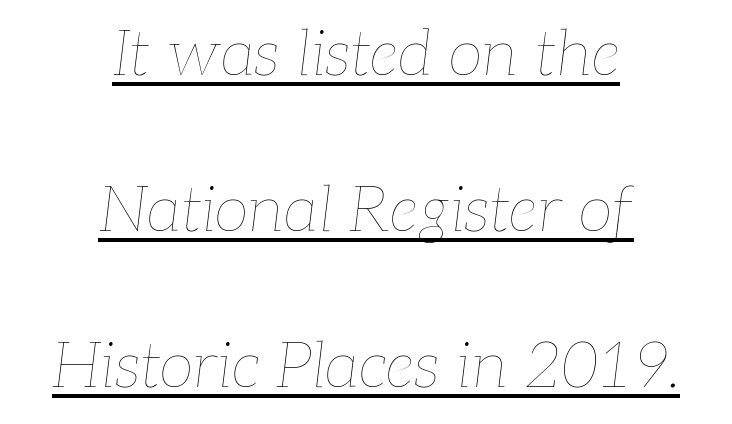
The typesetting does not lean heavy: it is not bold. The passage shown is typed in a proportional face where columns would drift. Rows of type keep a wide berth in the vertical direction. The line texture is even and compact thanks to regular tracking. The lettering is marked with a stroke running underneath it.
